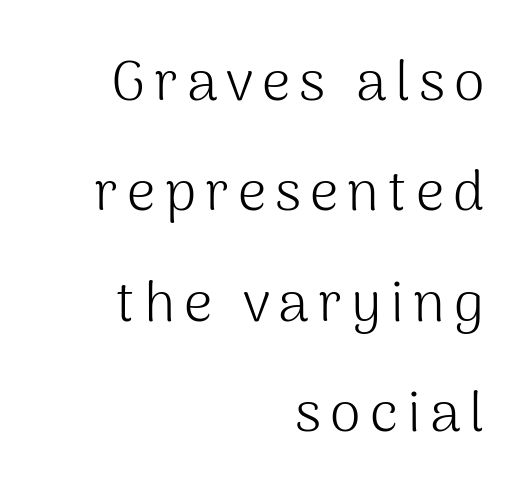
Q: Is the text bold? A: No.
Q: Is the text italic (slanted)? A: No, it is upright.
Q: Is the typeface a serif or a sans-serif typeface? A: Sans-serif.
Q: Is the text underlined? A: No.
Q: How is the paragraph aligned? A: Right-aligned.
Q: Is the spacing between lines tight, normal or loose? A: Loose.
Q: Width (condensed, normal, or wide)? A: Normal.
Q: Stroke contrast? A: Medium.
Q: x-height? A: Medium.
Q: Monospaced? A: No.
